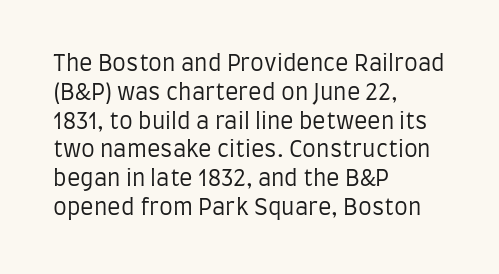
No extra ink here — the face is not bold. The ragged edge is on the right, which tells us the setting is flush left. Decoration check: the copy has no underline. Between one letter and the next there's only the usual sliver of space. No italicization has been applied; the sample stays upright. Successive baselines arrive at the customary interval.
